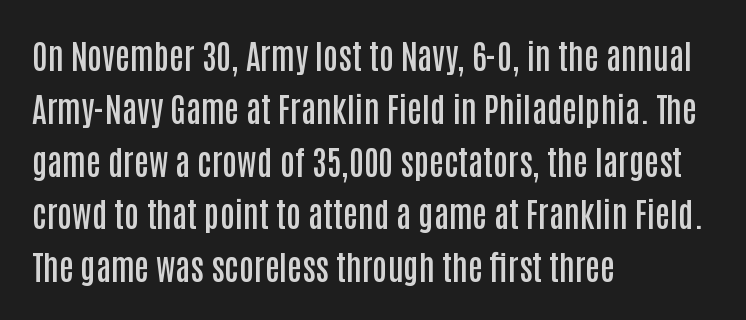
The image shows 33 px semibold, condensed sans-serif type, upright; set left-aligned, normal line spacing (1.6x), normal letter spacing, not underlined; low stroke contrast and a large x-height.
